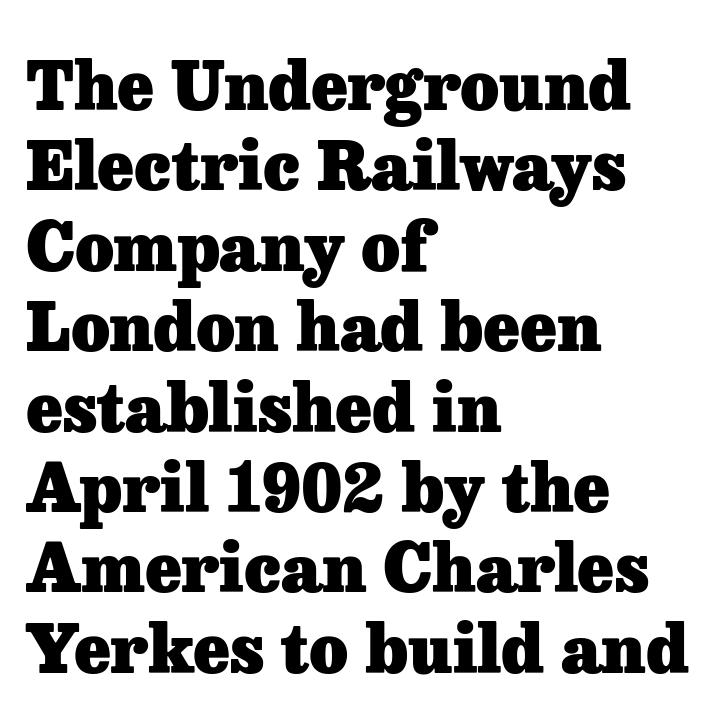
Q: Is the text bold? A: Yes.
Q: Is the text italic (slanted)? A: No, it is upright.
Q: Is the typeface a serif or a sans-serif typeface? A: Serif.
Q: Is the text underlined? A: No.
Q: How is the paragraph aligned? A: Left-aligned.
Q: Is the spacing between letters normal or unusually wide? A: Normal.
Q: Width (condensed, normal, or wide)? A: Normal.
Q: Stroke contrast? A: Low.
Q: x-height? A: Medium.
Q: Monospaced? A: No.
